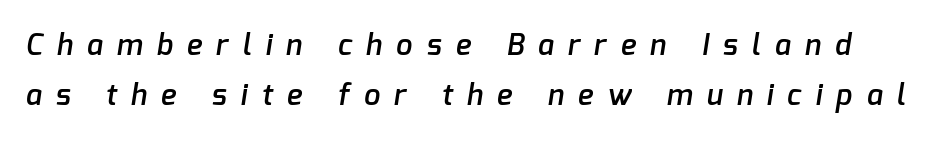
The image shows 29 px semibold sans-serif type; set line spacing 1.73x, unusually wide letter spacing (+0.49 em), not underlined; low stroke contrast and a medium x-height.
